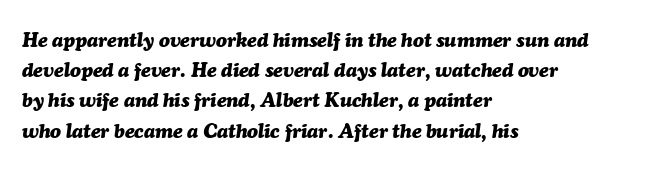
{"italic": "yes", "lean": "right", "slant_degrees": 7, "bold": "yes", "underline": "no", "align": "left", "line_spacing": "normal", "line_spacing_ratio": 1.51, "letter_spacing": "normal", "letter_spacing_em": 0.0, "glyph_px": 20}
